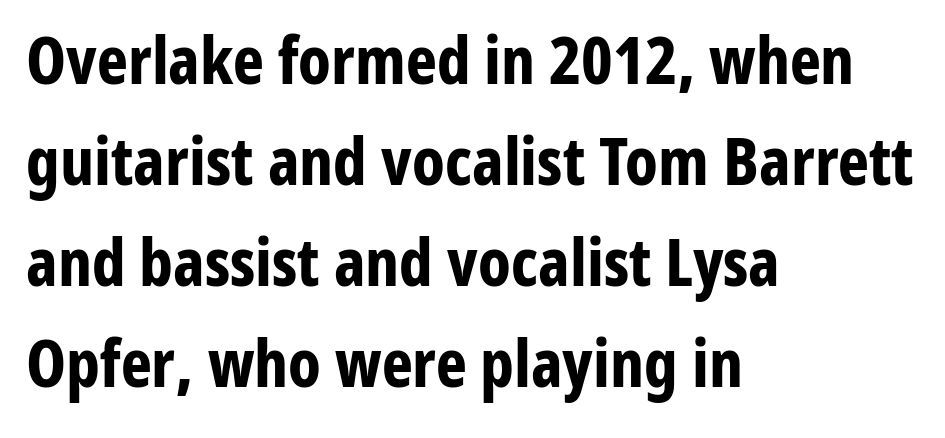
{"serif": "no", "italic": "no", "bold": "yes", "weight": "bold", "width": "condensed", "stroke_contrast": "low", "x_height": "medium", "monospaced": "no", "underline": "no", "align": "left", "line_spacing": "normal", "line_spacing_ratio": 1.53, "letter_spacing": "normal", "letter_spacing_em": 0.0, "glyph_px": 66}
